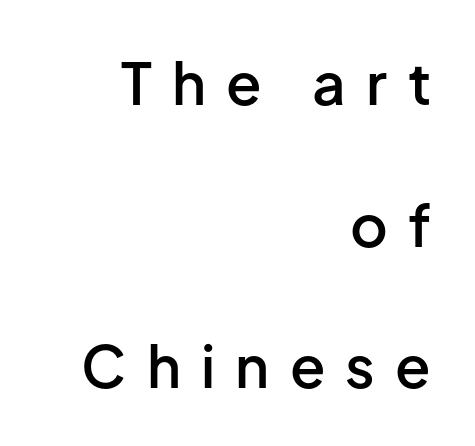
{"serif": "no", "italic": "no", "bold": "semi", "weight": "semibold", "width": "normal", "stroke_contrast": "low", "x_height": "medium", "monospaced": "no", "underline": "no", "align": "right", "line_spacing": "loose", "line_spacing_ratio": 2.44, "letter_spacing": "wide", "letter_spacing_em": 0.35, "glyph_px": 58}
